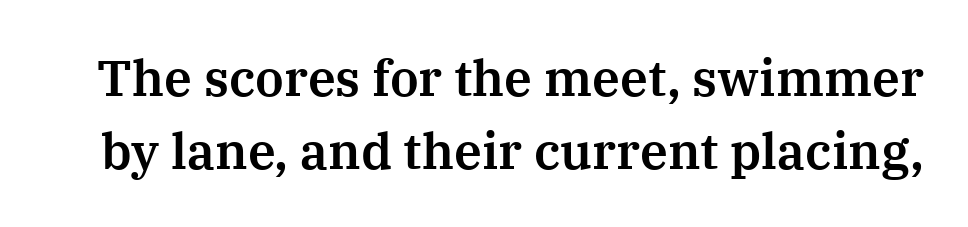
Vertical spacing — default. Small tapered or slab feet sit at the stroke ends, so this counts as serif. Descenders hang freely into open space. Characters follow at the spacing the type designer built in.
